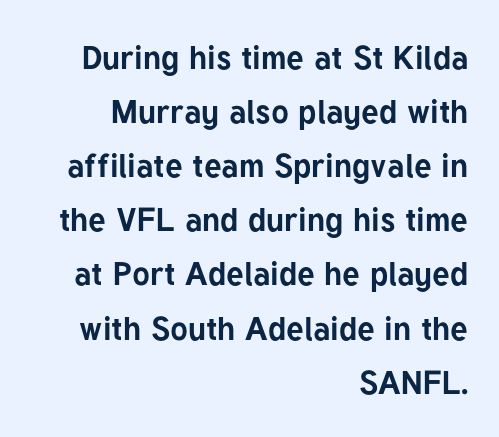
Q: Is the text bold? A: Yes.
Q: Is the text italic (slanted)? A: No, it is upright.
Q: Is the typeface a serif or a sans-serif typeface? A: Sans-serif.
Q: Is the text underlined? A: No.
Q: How is the paragraph aligned? A: Right-aligned.
Q: Is the spacing between letters normal or unusually wide? A: Normal.
Q: Is the spacing between lines tight, normal or loose? A: Normal.
Q: Width (condensed, normal, or wide)? A: Normal.
Q: Stroke contrast? A: Low.
Q: x-height? A: Medium.
Q: Monospaced? A: No.
